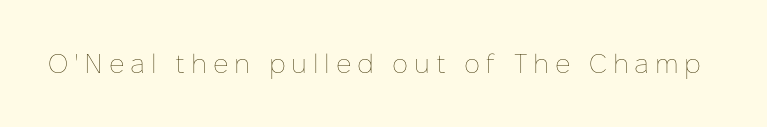
A roman cut, with each character standing at attention. Here the glyphs are tracked loosely, breaking word shapes into spaced letters. The letterforms sit at book weight or below. Each row of text sits above clean, open space.
